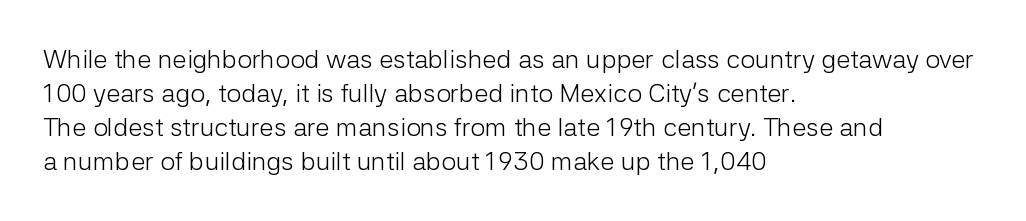
Descenders are the only things crossing below the line. All the whitespace from short lines collects on the right. Characters remain perfectly vertical along every line. The letters sit at their default tracking, neither squeezed nor spread.
